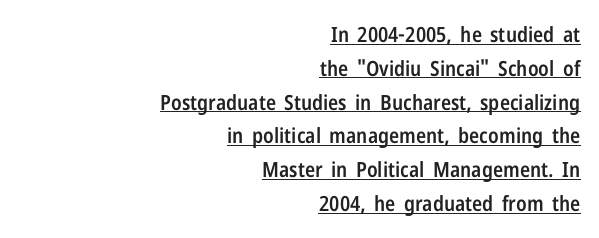
Letter spacing: default. Semibold letterforms, between regular and bold. These characters rest on top of a visible drawn line. Evenly set lines give the paragraph a standard silhouette.
